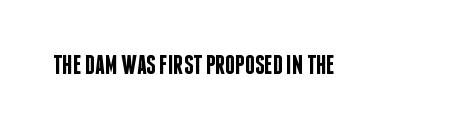
Honestly, the letter spacing is just normal — you wouldn't notice it. Only glyphs here, with clear space below each row. The typography opts for an upright posture over an oblique one. Set as a demibold, roughly 600 on the weight scale.
